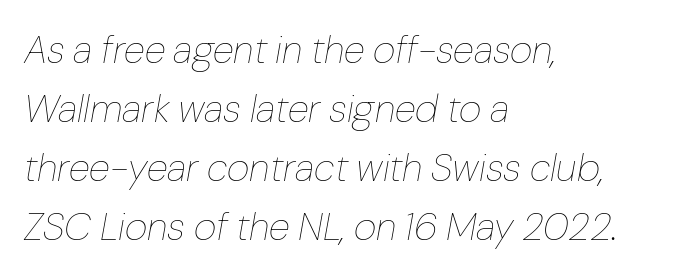
Inter-character spacing is left at the font's built-in metrics. A light-to-regular cut is what we see here. The words here are not underlined. Line beginnings align vertically; line endings do not.
